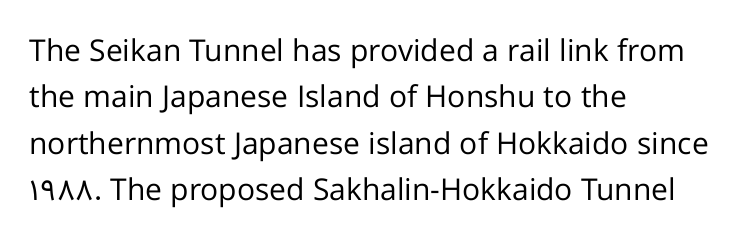
{"serif": "no", "italic": "no", "bold": "no", "weight": "regular", "width": "normal", "stroke_contrast": "low", "x_height": "medium", "monospaced": "no", "underline": "no", "align": "left", "line_spacing": "normal", "line_spacing_ratio": 1.55, "letter_spacing": "normal", "letter_spacing_em": 0.0, "glyph_px": 30}
